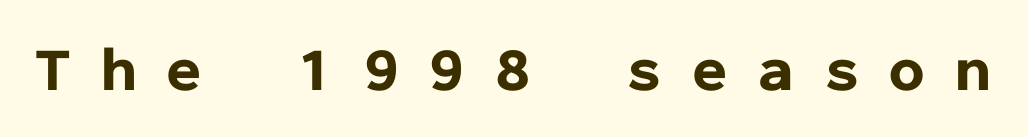
{"serif": "no", "italic": "no", "bold": "yes", "weight": "bold", "width": "normal", "stroke_contrast": "low", "x_height": "medium", "monospaced": "yes", "underline": "no", "letter_spacing": "wide", "letter_spacing_em": 0.48, "glyph_px": 63}
